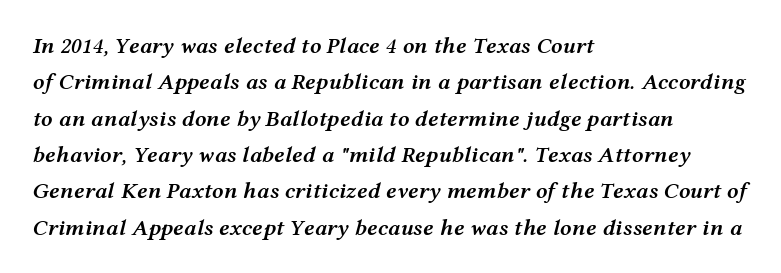
{"italic": "yes", "lean": "right", "slant_degrees": 12, "bold": "semi", "underline": "no", "align": "left", "line_spacing": "normal", "line_spacing_ratio": 1.58, "letter_spacing": "normal", "letter_spacing_em": 0.0, "glyph_px": 23}
